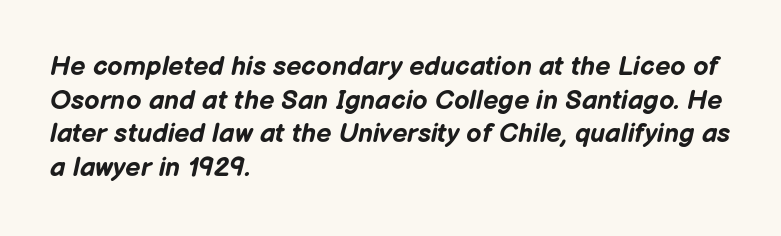
Q: Is the text bold? A: Yes.
Q: Is the text italic (slanted)? A: Yes, it leans right by about 12 degrees.
Q: Is the text underlined? A: No.
Q: How is the paragraph aligned? A: Left-aligned.
Q: Is the spacing between letters normal or unusually wide? A: Normal.
Q: Is the spacing between lines tight, normal or loose? A: Normal.
